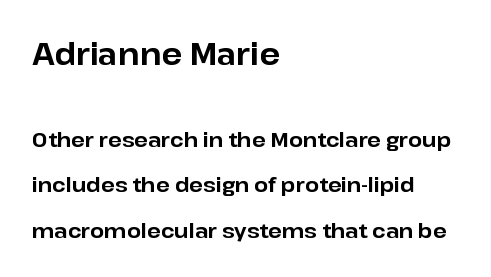
Q: Is the text bold? A: Yes.
Q: Is the text italic (slanted)? A: No, it is upright.
Q: Is the typeface a serif or a sans-serif typeface? A: Sans-serif.
Q: Is the text underlined? A: No.
Q: How is the paragraph aligned? A: Left-aligned.
Q: Is the spacing between letters normal or unusually wide? A: Normal.
Q: Is the spacing between lines tight, normal or loose? A: Loose.
Q: Which block of text is set in a larger size, the first (top) or the second (bottom)? A: The first (top) one.
Q: Width (condensed, normal, or wide)? A: Normal.
Q: Stroke contrast? A: Low.
Q: x-height? A: Medium.
Q: Monospaced? A: No.
